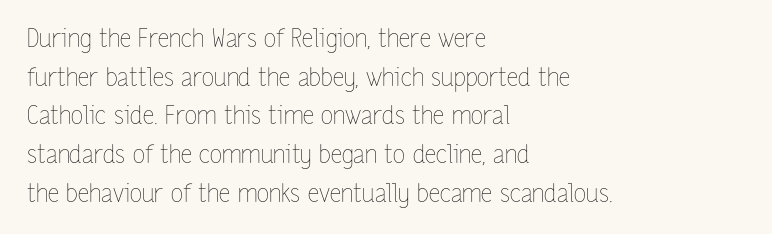
The image shows 25 px text type, upright; set left-aligned, normal line spacing (1.55x), normal letter spacing, not underlined.
